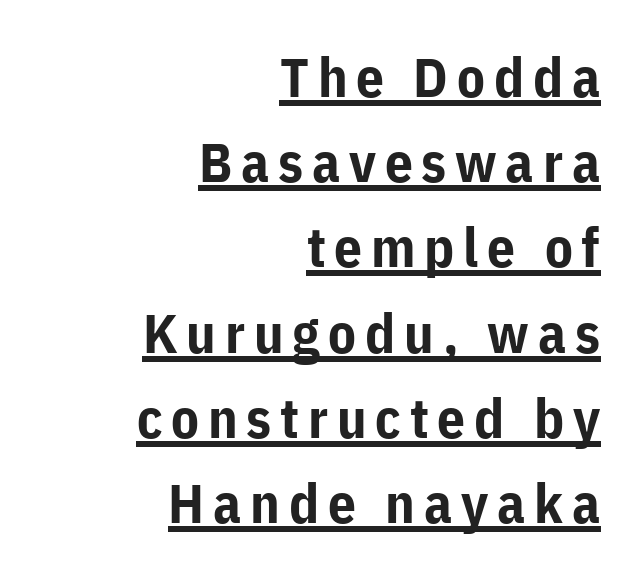
{"serif": "no", "italic": "no", "bold": "yes", "weight": "bold", "width": "normal", "stroke_contrast": "low", "x_height": "medium", "monospaced": "no", "underline": "yes", "align": "right", "line_spacing": "normal", "line_spacing_ratio": 1.55, "glyph_px": 55}
